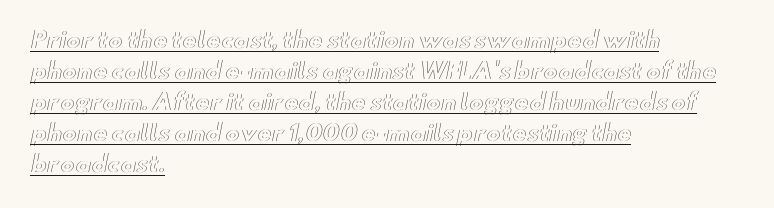
The image shows 22 px text type; set left-aligned, normal line spacing (1.41x), normal letter spacing, underlined.
